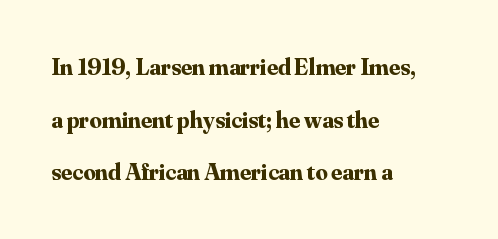
The lines in this sample share a left origin and differ only in where they stop. Italic? Not at all — the glyphs are vertical. Compared with typical body copy, the letter spacing here is the same. Widely set lines give the paragraph a tall, airy silhouette. What weight is shown? A full bold with thick strokes.
